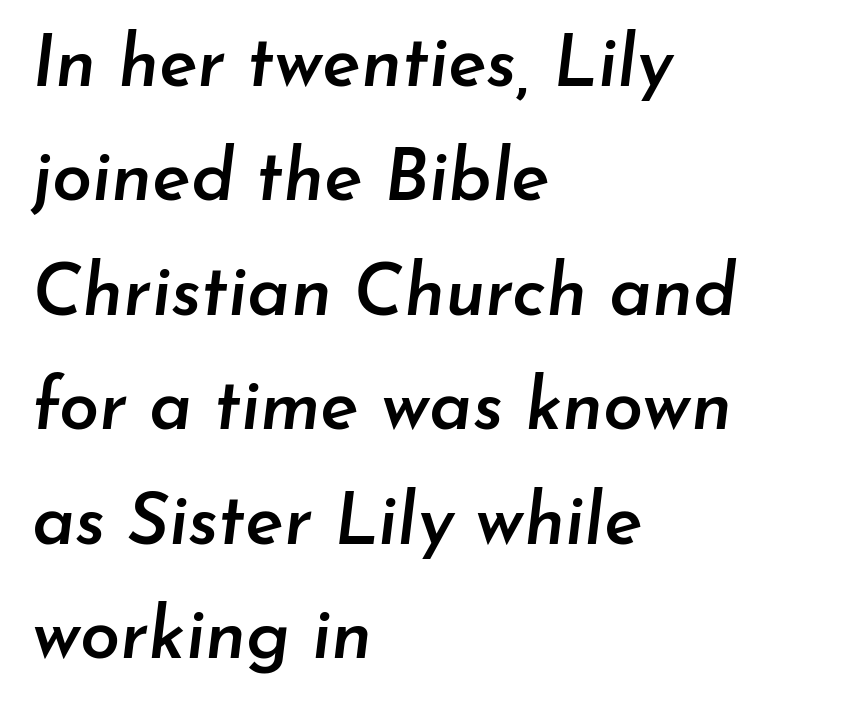
Q: Is the text bold? A: Semi-bold.
Q: Is the text italic (slanted)? A: Yes, it leans right by about 7 degrees.
Q: Is the text underlined? A: No.
Q: How is the paragraph aligned? A: Left-aligned.
Q: Is the spacing between letters normal or unusually wide? A: Normal.
Q: Is the spacing between lines tight, normal or loose? A: Normal.
Q: Width (condensed, normal, or wide)? A: Normal.
Q: Stroke contrast? A: Low.
Q: x-height? A: Small.
Q: Monospaced? A: No.
